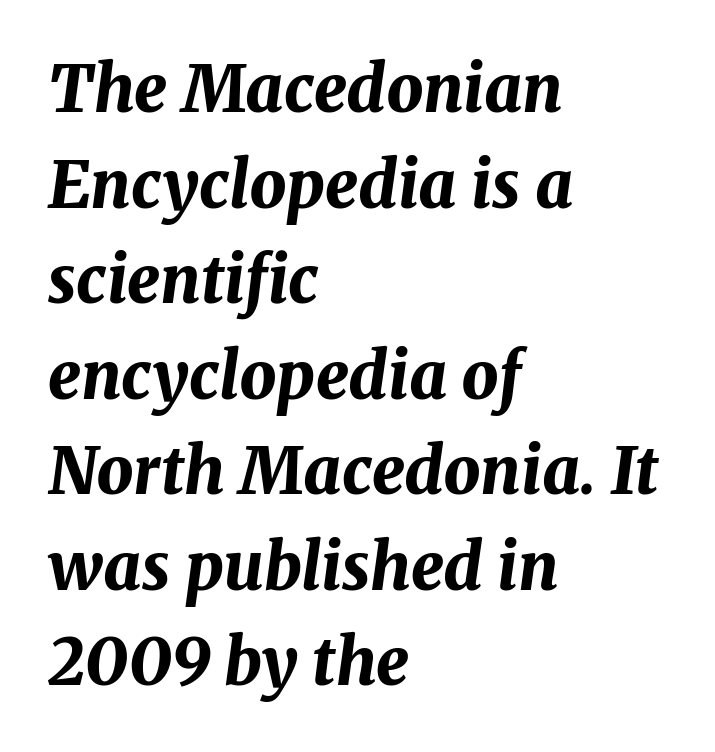
The image shows 65 px bold type, italic (leaning right); set left-aligned, normal line spacing (1.47x), normal letter spacing, not underlined; medium stroke contrast and a medium x-height.
